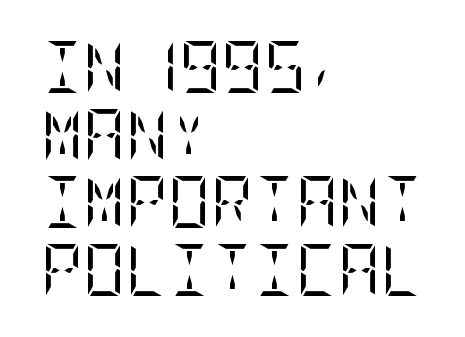
The image shows 52 px regular-weight, condensed serif type, upright; set left-aligned, normal line spacing (1.3x), normal letter spacing, not underlined; low stroke contrast and a large x-height.
